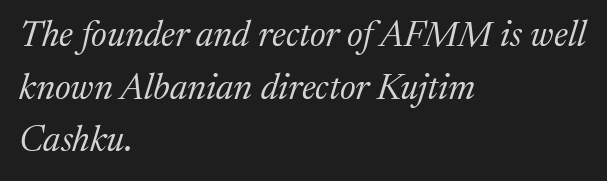
Q: Is the text bold? A: No.
Q: Is the text italic (slanted)? A: Yes, it leans right by about 17 degrees.
Q: Is the typeface a serif or a sans-serif typeface? A: Serif.
Q: Is the text underlined? A: No.
Q: How is the paragraph aligned? A: Left-aligned.
Q: Is the spacing between letters normal or unusually wide? A: Normal.
Q: Is the spacing between lines tight, normal or loose? A: Normal.
Q: Width (condensed, normal, or wide)? A: Normal.
Q: Stroke contrast? A: Medium.
Q: x-height? A: Medium.
Q: Monospaced? A: No.
